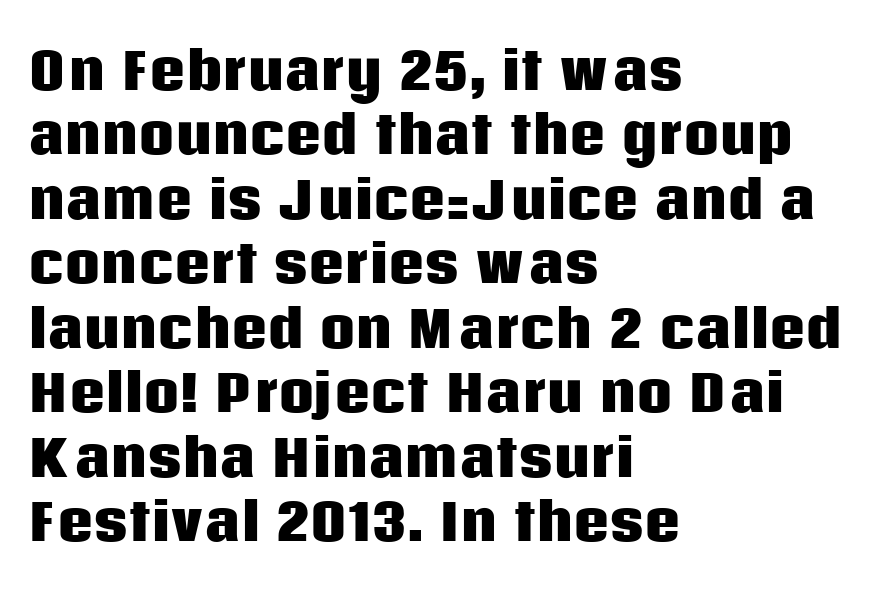
Q: Is the text bold? A: Yes.
Q: Is the text italic (slanted)? A: No, it is upright.
Q: Is the typeface a serif or a sans-serif typeface? A: Sans-serif.
Q: Is the text underlined? A: No.
Q: How is the paragraph aligned? A: Left-aligned.
Q: Is the spacing between letters normal or unusually wide? A: Normal.
Q: Is the spacing between lines tight, normal or loose? A: Normal.
Q: Width (condensed, normal, or wide)? A: Normal.
Q: Stroke contrast? A: Low.
Q: x-height? A: Large.
Q: Monospaced? A: No.
